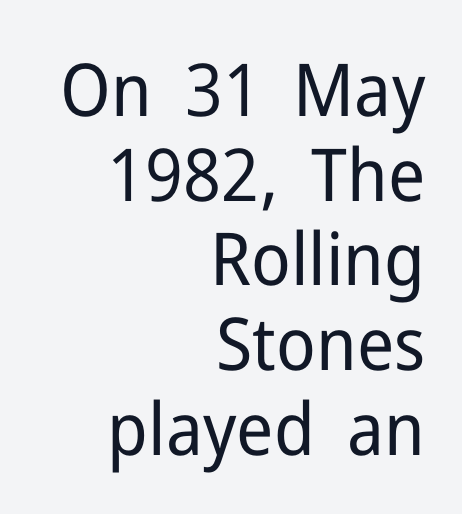
Q: Is the text bold? A: No.
Q: Is the text italic (slanted)? A: No, it is upright.
Q: Is the typeface a serif or a sans-serif typeface? A: Sans-serif.
Q: Is the text underlined? A: No.
Q: How is the paragraph aligned? A: Right-aligned.
Q: Is the spacing between letters normal or unusually wide? A: Normal.
Q: Width (condensed, normal, or wide)? A: Normal.
Q: Stroke contrast? A: Low.
Q: x-height? A: Medium.
Q: Monospaced? A: No.
